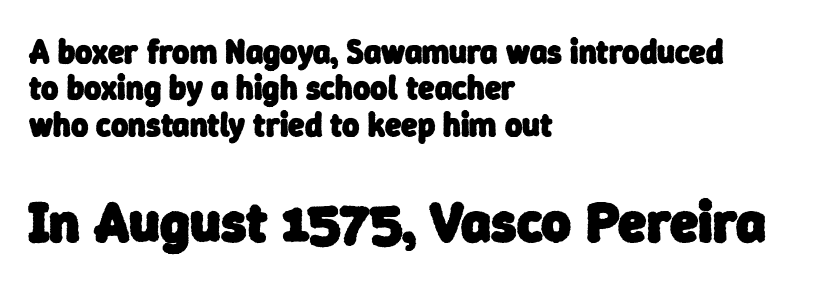
The image shows 57 px heavy sans-serif type; set left-aligned, tight line spacing (1.1x), normal letter spacing, not underlined; the second (bottom) block is 1.73x larger; low stroke contrast and a medium x-height.
